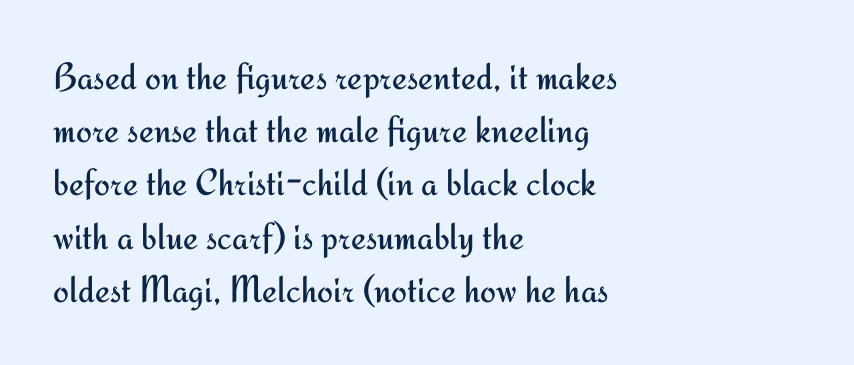
Q: Is the text bold? A: No.
Q: Is the text italic (slanted)? A: No, it is upright.
Q: Is the typeface a serif or a sans-serif typeface? A: Sans-serif.
Q: Is the text underlined? A: No.
Q: How is the paragraph aligned? A: Left-aligned.
Q: Is the spacing between letters normal or unusually wide? A: Normal.
Q: Is the spacing between lines tight, normal or loose? A: Normal.
Q: Width (condensed, normal, or wide)? A: Normal.
Q: Stroke contrast? A: Medium.
Q: x-height? A: Small.
Q: Monospaced? A: No.
